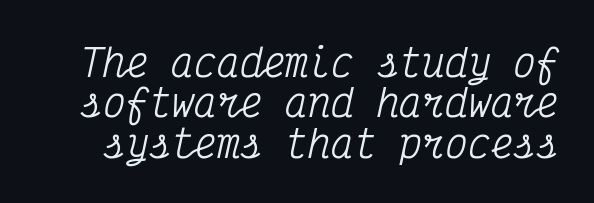
Decoration check: the copy has no underline. A typesetter would call this zero additional tracking. These lines are rendered in a fixed-pitch font. Look at the bottom of the vertical strokes: they flare into serifs here. There's an unmistakable incline to the writing here.
